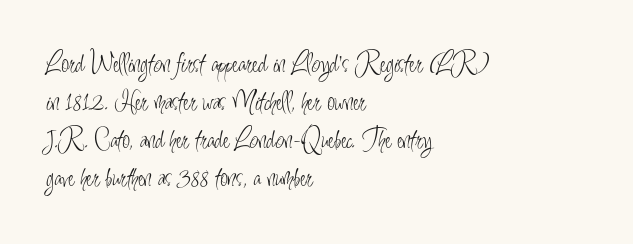
No letter is thick-stroked: the sample isn't bold. The face used here is proportionally spaced, like ordinary book or web type. The letters carry no serifs — their stems end cleanly without finishing strokes. The compositor pushed each line to the left boundary. Short note: letters normally spaced.
